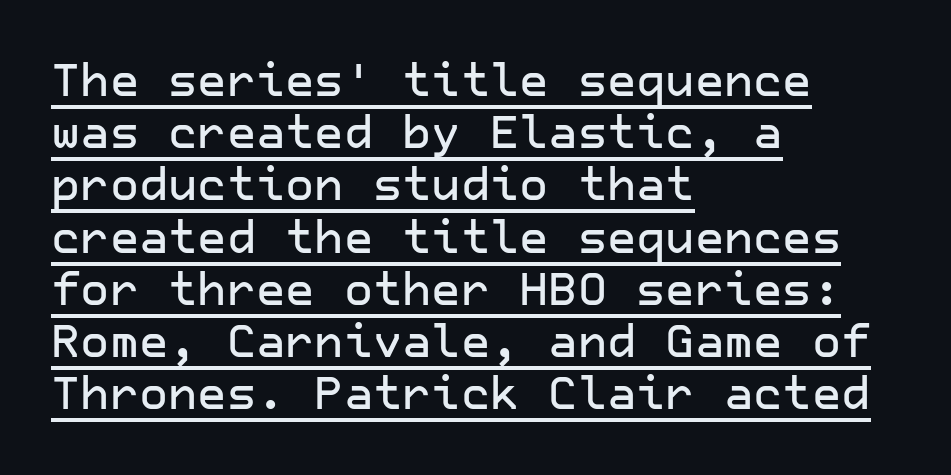
Horizontal alignment here is leftward, the default for most running prose. The rendering shows plain stroke endings on the letterforms — a sans-serif design. Nope, not italic — everything's standing straight. What stands out about the letter spacing? Nothing — it is the standard amount. Students, observe the line beneath the letters — that is underlining.
